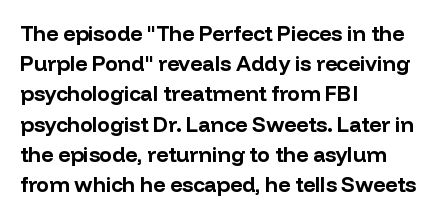
The image shows 21 px bold type, upright; set left-aligned, normal line spacing (1.44x), normal letter spacing, not underlined.
